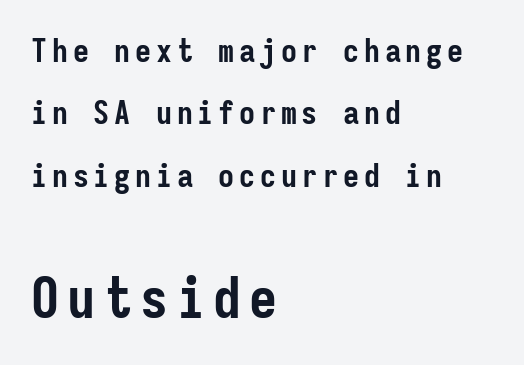
The image shows 56 px semibold, condensed sans-serif type, upright, monospaced; set left-aligned, loose line spacing (1.95x), not underlined; the second (bottom) block is 1.75x larger; low stroke contrast and a medium x-height.
